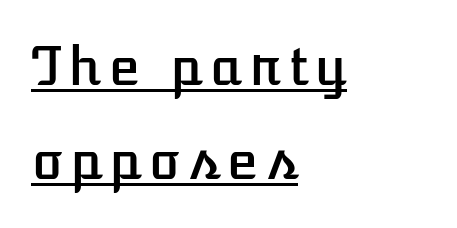
Q: Is the text italic (slanted)? A: No, it is upright.
Q: Is the text underlined? A: Yes.
Q: How is the paragraph aligned? A: Left-aligned.
Q: Width (condensed, normal, or wide)? A: Normal.
Q: Stroke contrast? A: Low.
Q: x-height? A: Medium.
Q: Monospaced? A: No.
